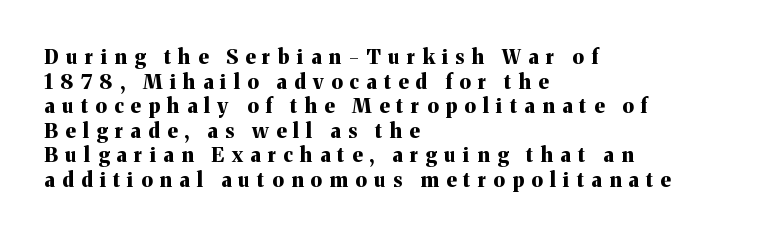
Q: Is the text bold? A: Yes.
Q: Is the text italic (slanted)? A: No, it is upright.
Q: Is the text underlined? A: No.
Q: How is the paragraph aligned? A: Left-aligned.
Q: Is the spacing between letters normal or unusually wide? A: Unusually wide.
